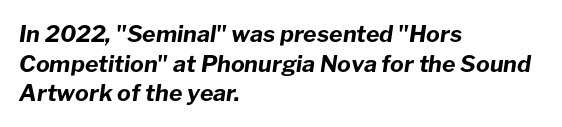
{"italic": "yes", "lean": "right", "slant_degrees": 8, "bold": "yes", "underline": "no", "align": "left", "line_spacing": "normal", "line_spacing_ratio": 1.29, "letter_spacing": "normal", "letter_spacing_em": 0.0, "glyph_px": 23}
